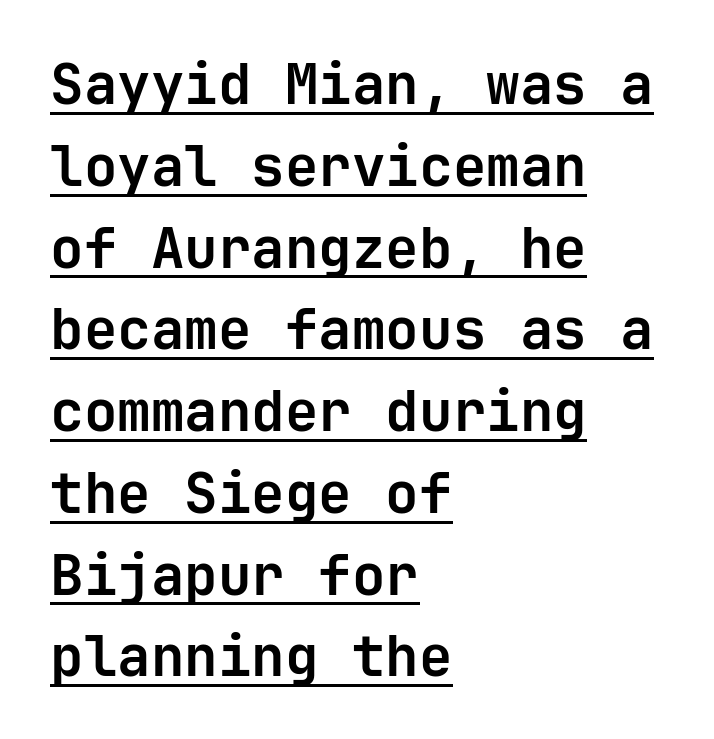
Q: Is the text bold? A: Yes.
Q: Is the text italic (slanted)? A: No, it is upright.
Q: Is the typeface a serif or a sans-serif typeface? A: Sans-serif.
Q: Is the text underlined? A: Yes.
Q: How is the paragraph aligned? A: Left-aligned.
Q: Is the spacing between letters normal or unusually wide? A: Normal.
Q: Is the spacing between lines tight, normal or loose? A: Normal.
Q: Width (condensed, normal, or wide)? A: Normal.
Q: Stroke contrast? A: Low.
Q: x-height? A: Medium.
